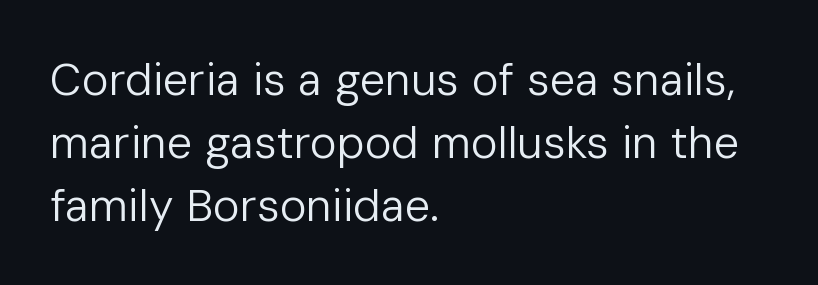
{"serif": "no", "italic": "no", "bold": "no", "weight": "regular", "width": "normal", "stroke_contrast": "low", "x_height": "medium", "monospaced": "no", "underline": "no", "align": "left", "line_spacing": "normal", "line_spacing_ratio": 1.4, "letter_spacing": "normal", "letter_spacing_em": 0.0, "glyph_px": 45}
